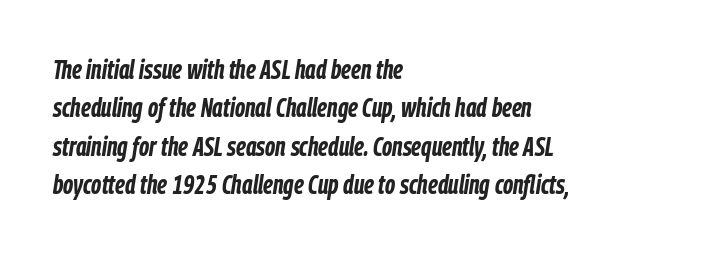
Q: Is the text bold? A: Yes.
Q: Is the text italic (slanted)? A: Yes, it leans right by about 9 degrees.
Q: Is the text underlined? A: No.
Q: How is the paragraph aligned? A: Left-aligned.
Q: Is the spacing between letters normal or unusually wide? A: Normal.
Q: Is the spacing between lines tight, normal or loose? A: Normal.
